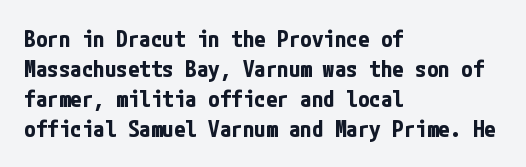
Q: Is the text bold? A: Yes.
Q: Is the text italic (slanted)? A: No, it is upright.
Q: Is the text underlined? A: No.
Q: How is the paragraph aligned? A: Left-aligned.
Q: Is the spacing between letters normal or unusually wide? A: Normal.
Q: Is the spacing between lines tight, normal or loose? A: Normal.
